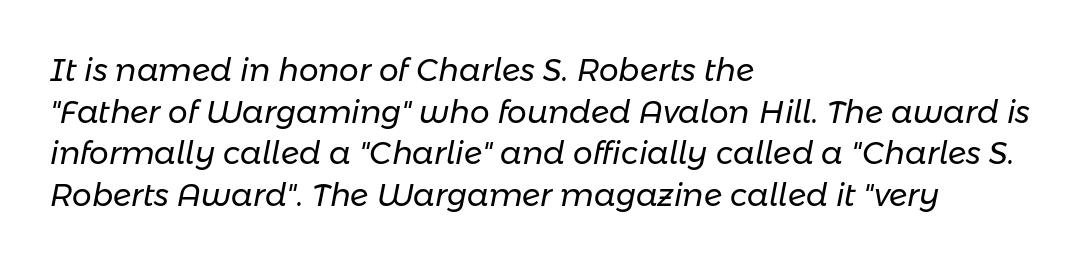
The image shows 31 px regular-weight type, italic (leaning right); set left-aligned, normal line spacing (1.34x), normal letter spacing, not underlined; low stroke contrast and a medium x-height.
